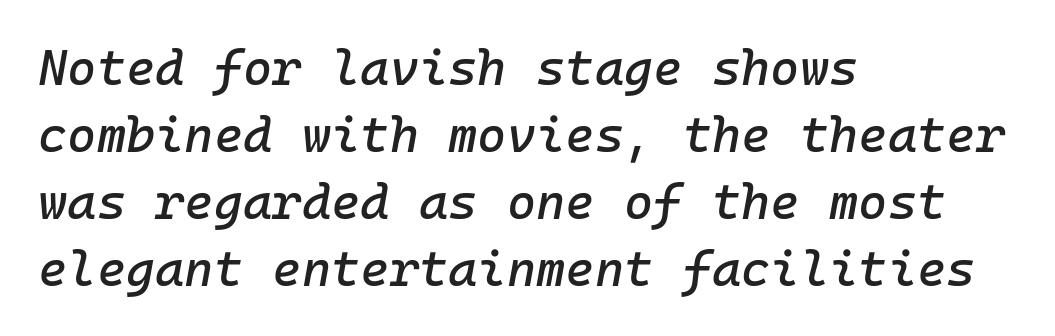
The image shows 50 px text type, italic (leaning right), monospaced; set left-aligned, normal line spacing (1.34x), normal letter spacing, not underlined; low stroke contrast and a medium x-height.
